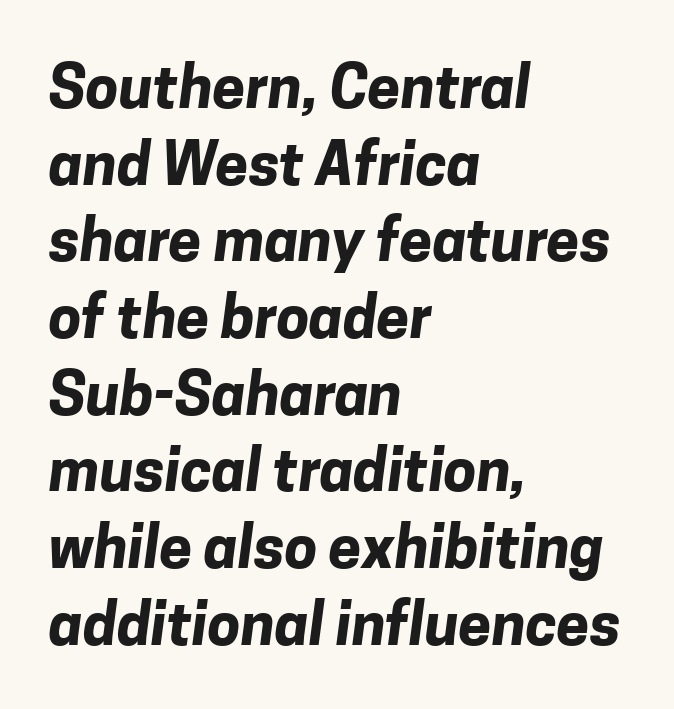
A clean baseline with only descenders dipping below it. You could call the tracking neutral — neither tight nor loose. On the weight axis this lands at bold, roughly 700. Character widths vary here, with narrow letters taking less room than wide ones. Casual observation: everything's shoved over to the left.
